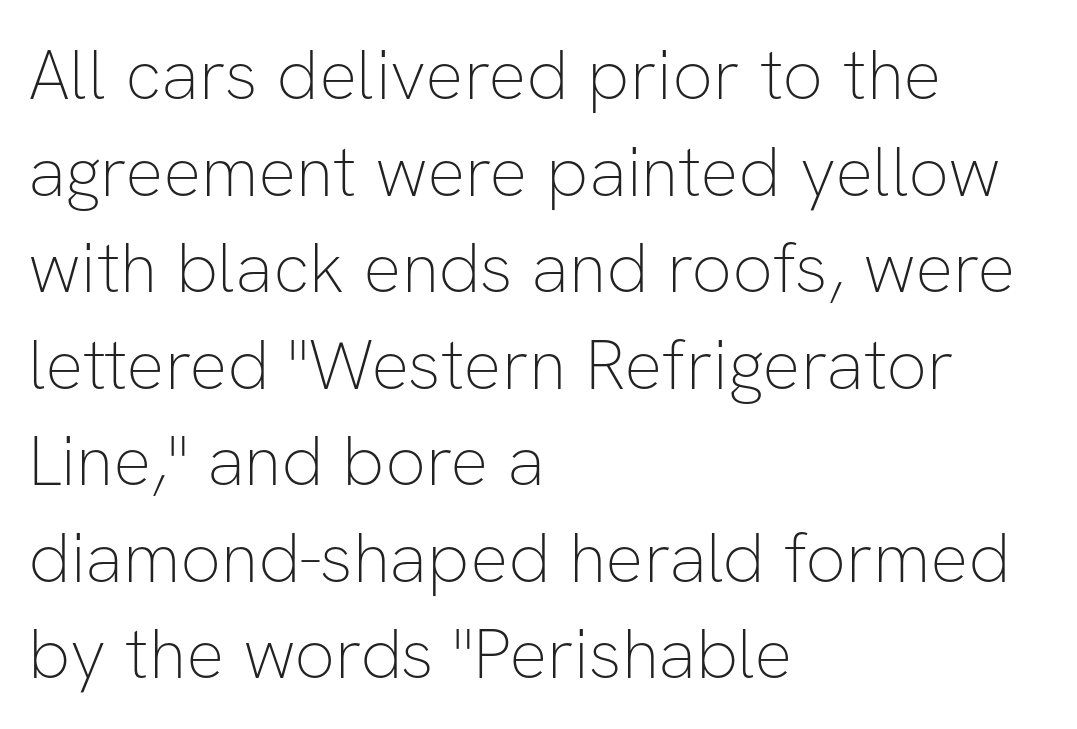
The foot of each line stays bare and open. The face used here is a sans, in the tradition of grotesques and geometrics. This is not heavy type; no bold has been used. Nope, not italic — everything's standing straight.
